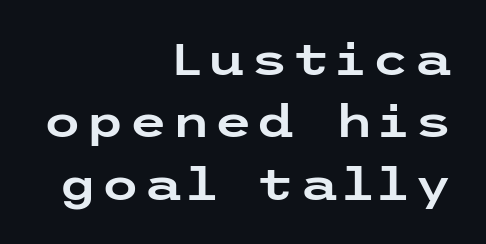
Type style note: lacks serifs. All the whitespace from short lines collects on the left. Every character sits straight up, as roman type does. This block has exactly the height ordinary leading produces. The space beneath each line is pristine and unruled.
